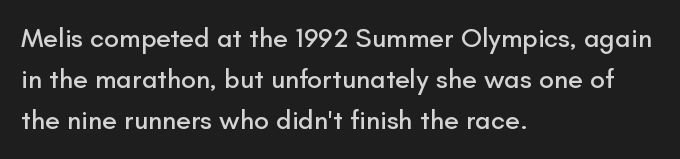
{"italic": "no", "underline": "no", "align": "left", "line_spacing": "normal", "line_spacing_ratio": 1.52, "letter_spacing": "normal", "letter_spacing_em": 0.0, "glyph_px": 27}
